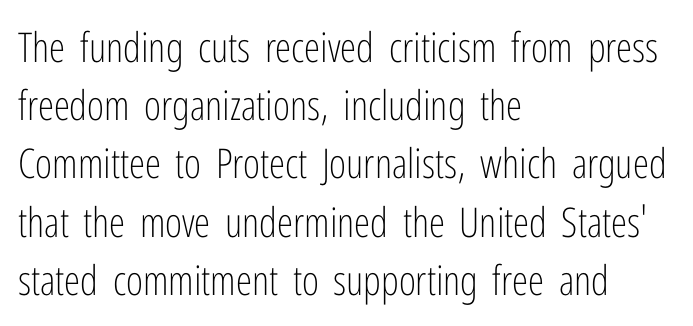
{"serif": "no", "italic": "no", "bold": "no", "weight": "light", "width": "condensed", "stroke_contrast": "low", "x_height": "medium", "monospaced": "no", "underline": "no", "align": "left", "line_spacing": "normal", "line_spacing_ratio": 1.42, "letter_spacing": "normal", "letter_spacing_em": 0.0, "glyph_px": 41}
